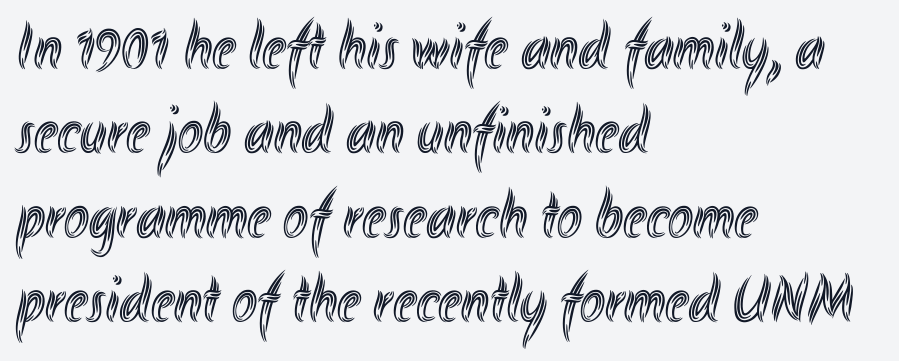
Q: Is the text italic (slanted)? A: Yes.
Q: Is the text underlined? A: No.
Q: How is the paragraph aligned? A: Left-aligned.
Q: Is the spacing between letters normal or unusually wide? A: Normal.
Q: Is the spacing between lines tight, normal or loose? A: Normal.
Q: Width (condensed, normal, or wide)? A: Condensed.
Q: x-height? A: Small.
Q: Monospaced? A: No.
